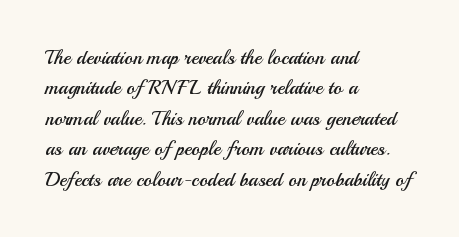
The typesetting does not lean heavy: it is not bold. Words appear dense and cohesive because spacing is normal. What's the leading like? Ordinary, nothing unusual. Glance below the letters and you will spot only blank space.
